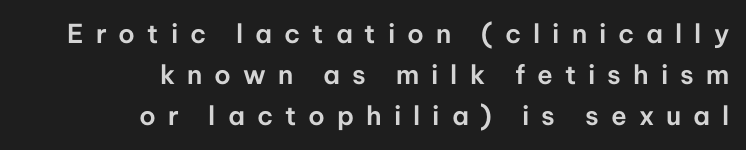
The image shows 26 px text type, upright; set right-aligned, normal line spacing (1.58x), unusually wide letter spacing (+0.46 em), not underlined.
